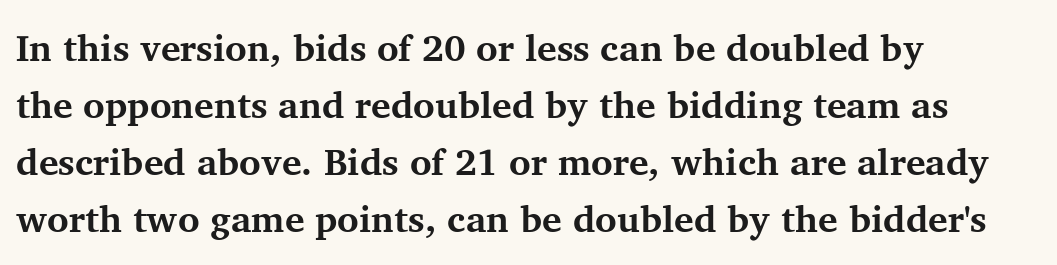
{"serif": "yes", "italic": "no", "bold": "yes", "weight": "bold", "width": "normal", "stroke_contrast": "medium", "x_height": "medium", "monospaced": "no", "underline": "no", "align": "left", "line_spacing": "normal", "line_spacing_ratio": 1.54, "letter_spacing": "normal", "letter_spacing_em": 0.0, "glyph_px": 37}
